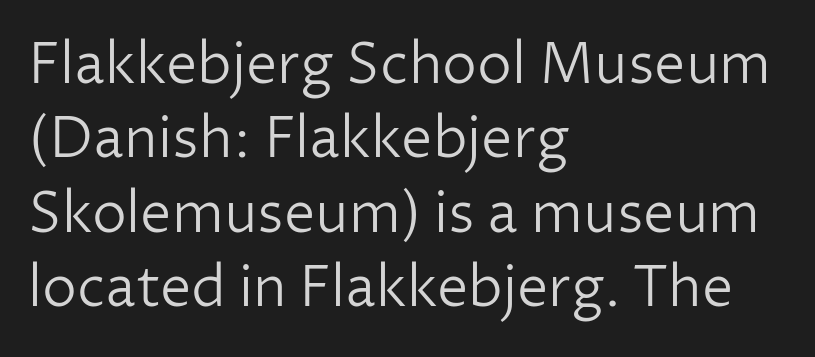
Q: Is the text bold? A: No.
Q: Is the text italic (slanted)? A: No, it is upright.
Q: Is the typeface a serif or a sans-serif typeface? A: Sans-serif.
Q: Is the text underlined? A: No.
Q: How is the paragraph aligned? A: Left-aligned.
Q: Is the spacing between letters normal or unusually wide? A: Normal.
Q: Is the spacing between lines tight, normal or loose? A: Normal.
Q: Width (condensed, normal, or wide)? A: Normal.
Q: Stroke contrast? A: Low.
Q: x-height? A: Medium.
Q: Monospaced? A: No.
